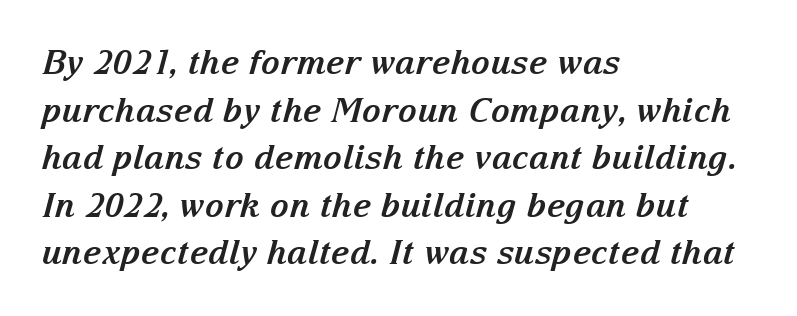
Classification — serif. This sample uses plain, unmodified letter spacing. If you drew a line through each stem, it would be angled. The passage shown is emphatically bold. The designer left line spacing at the default. No word sits above an underline.
